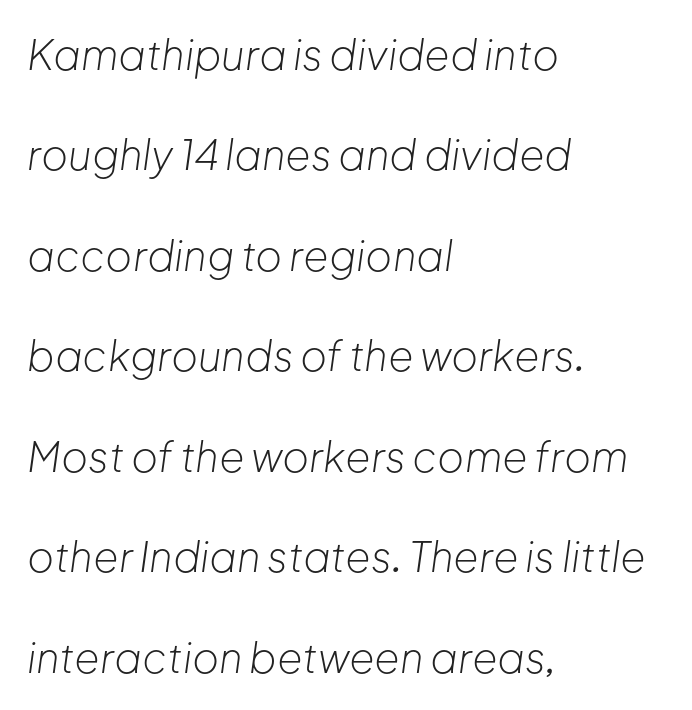
{"italic": "yes", "lean": "right", "slant_degrees": 8, "bold": "no", "weight": "light", "width": "normal", "stroke_contrast": "low", "x_height": "medium", "monospaced": "no", "underline": "no", "align": "left", "line_spacing": "loose", "line_spacing_ratio": 2.45, "letter_spacing": "normal", "letter_spacing_em": 0.0, "glyph_px": 41}
